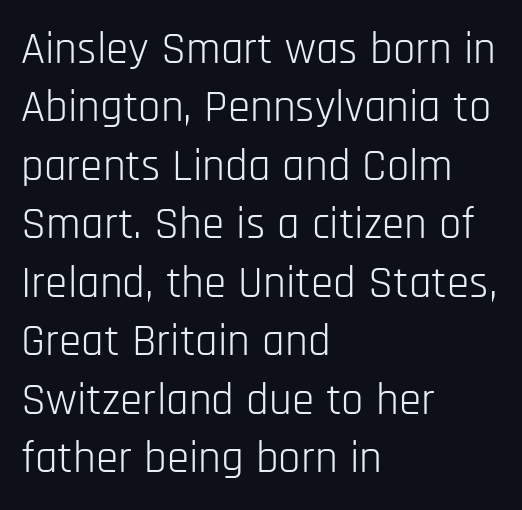
Q: Is the text bold? A: No.
Q: Is the text italic (slanted)? A: No, it is upright.
Q: Is the typeface a serif or a sans-serif typeface? A: Sans-serif.
Q: Is the text underlined? A: No.
Q: How is the paragraph aligned? A: Left-aligned.
Q: Is the spacing between letters normal or unusually wide? A: Normal.
Q: Is the spacing between lines tight, normal or loose? A: Normal.
Q: Width (condensed, normal, or wide)? A: Condensed.
Q: Stroke contrast? A: Low.
Q: x-height? A: Large.
Q: Monospaced? A: No.
